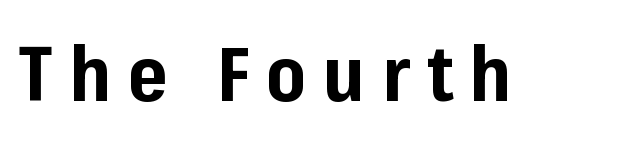
The image shows 76 px bold sans-serif type, upright; set unusually wide letter spacing (+0.22 em), not underlined; low stroke contrast and a medium x-height.
